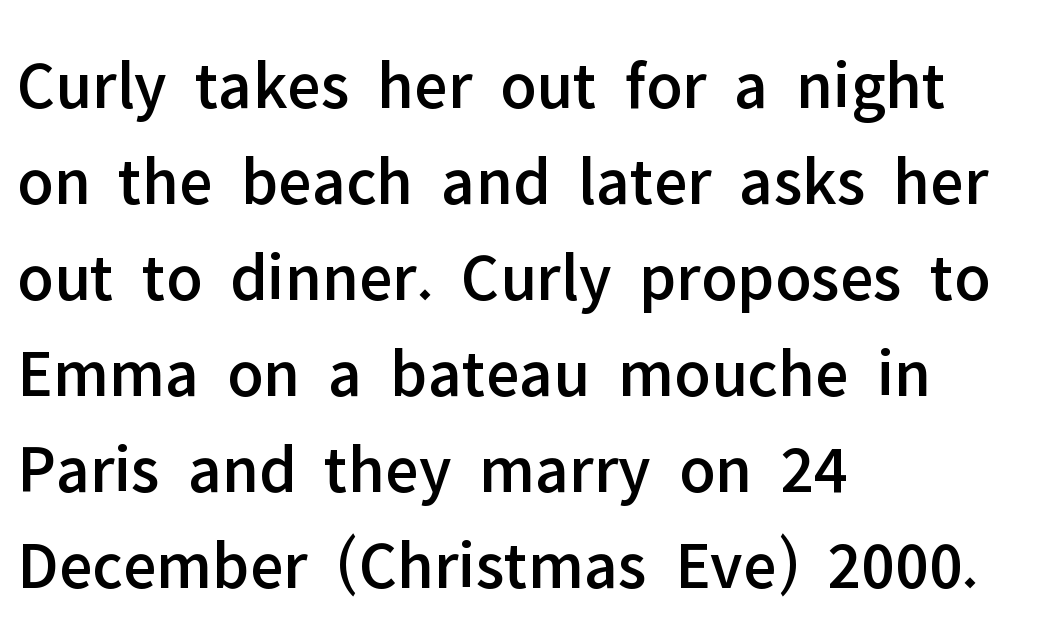
The image shows 69 px sans-serif type, upright; set left-aligned, normal line spacing (1.39x), normal letter spacing, not underlined; low stroke contrast and a medium x-height.
